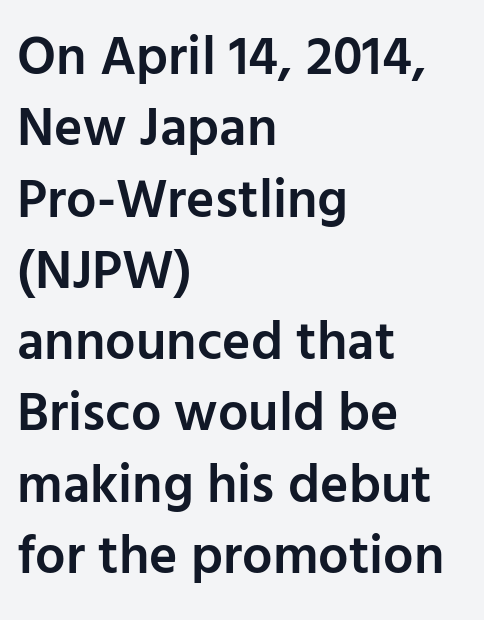
Here the glyphs are tracked normally, forming tight word shapes. This sample has the flowing, uneven cadence of proportional lettering. The face used here is a semibold: visibly heavier than regular, lighter than bold. A normal amount of white space separates one row of letters from the next.
